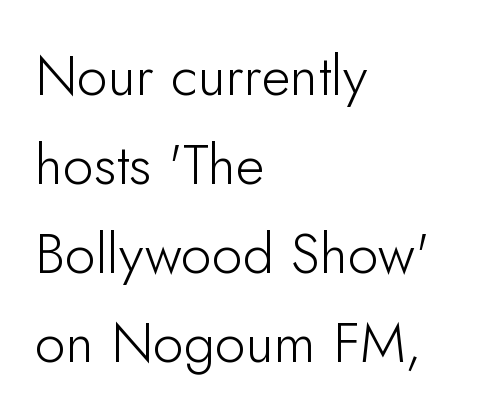
These lines are set flush left with a ragged right edge. Is there much room between lines? A standard amount, neither cramped nor airy. The gaps between neighbouring characters are ordinary and unremarkable. The face looks like a standard text weight, possibly lighter. No word sits above an underline.
